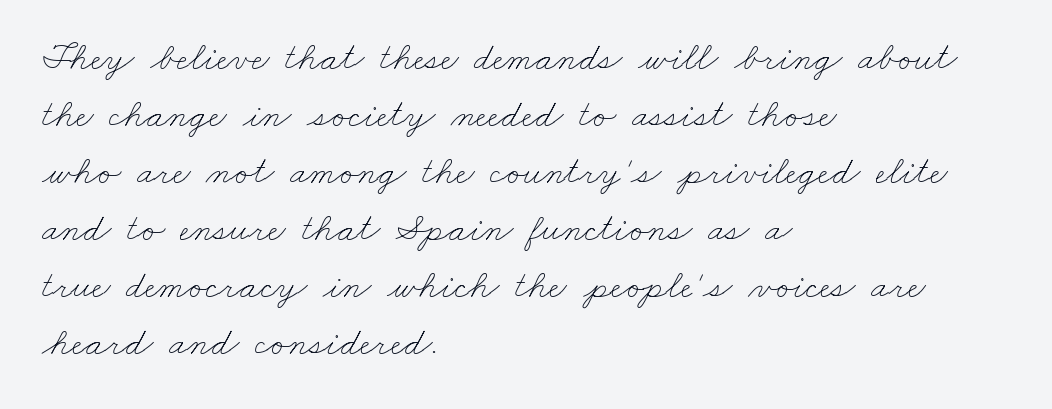
{"bold": "no", "weight": "thin", "width": "wide", "stroke_contrast": "low", "x_height": "small", "monospaced": "no", "underline": "no", "align": "left", "line_spacing": "normal", "line_spacing_ratio": 1.46, "letter_spacing": "normal", "letter_spacing_em": 0.0, "glyph_px": 39}
